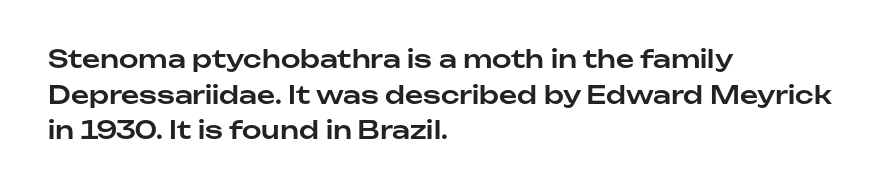
Glyph-to-glyph distance matches everyday printed text. The baseline area is clear. These lines are set flush left with a ragged right edge. Designer's note — italics off, roman on. The rendering uses a moderate line-height, typical for paragraphs.
